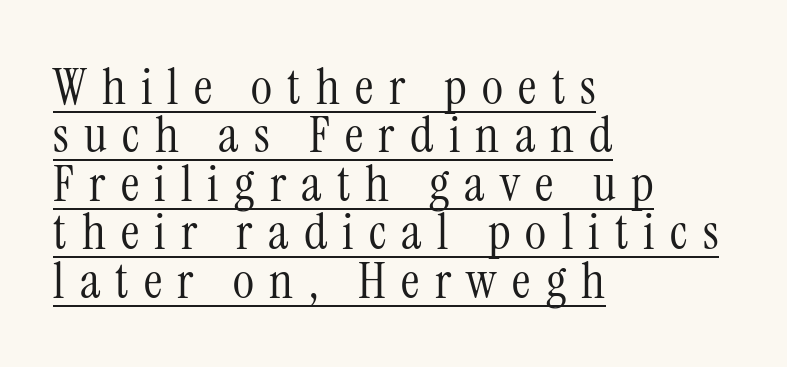
The image shows 51 px light, condensed serif type, upright; set left-aligned, tight line spacing (0.95x), unusually wide letter spacing (+0.3 em), underlined; medium stroke contrast and a medium x-height.
